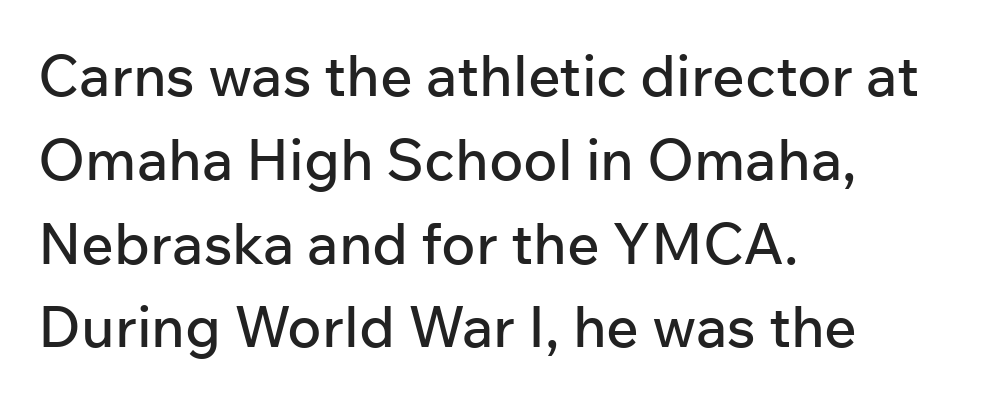
Q: Is the text italic (slanted)? A: No, it is upright.
Q: Is the typeface a serif or a sans-serif typeface? A: Sans-serif.
Q: Is the text underlined? A: No.
Q: How is the paragraph aligned? A: Left-aligned.
Q: Is the spacing between letters normal or unusually wide? A: Normal.
Q: Is the spacing between lines tight, normal or loose? A: Normal.
Q: Width (condensed, normal, or wide)? A: Normal.
Q: Stroke contrast? A: Low.
Q: x-height? A: Medium.
Q: Monospaced? A: No.
